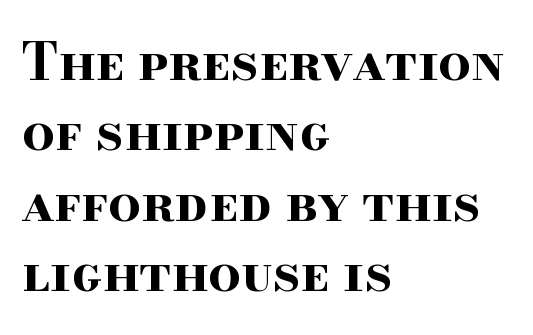
{"serif": "yes", "italic": "no", "bold": "yes", "weight": "bold", "width": "wide", "stroke_contrast": "high", "x_height": "small", "monospaced": "no", "underline": "no", "align": "left", "line_spacing": "normal", "line_spacing_ratio": 1.38, "letter_spacing": "normal", "letter_spacing_em": 0.0, "glyph_px": 51}
